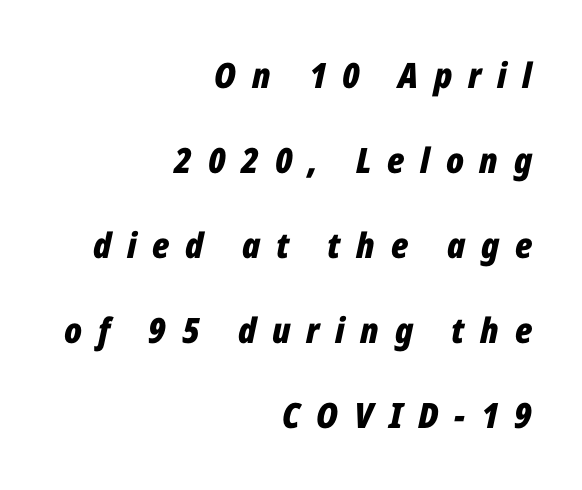
Q: Is the text bold? A: Yes.
Q: Is the text italic (slanted)? A: Yes, it leans right by about 12 degrees.
Q: Is the text underlined? A: No.
Q: How is the paragraph aligned? A: Right-aligned.
Q: Is the spacing between letters normal or unusually wide? A: Unusually wide.
Q: Is the spacing between lines tight, normal or loose? A: Loose.
Q: Width (condensed, normal, or wide)? A: Condensed.
Q: Stroke contrast? A: Low.
Q: x-height? A: Medium.
Q: Monospaced? A: No.
